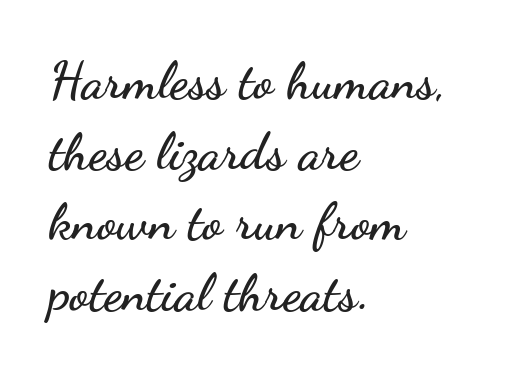
{"serif": "no", "width": "wide", "stroke_contrast": "low", "x_height": "small", "monospaced": "no", "underline": "no", "align": "left", "line_spacing": "normal", "line_spacing_ratio": 1.36, "letter_spacing": "normal", "letter_spacing_em": 0.0, "glyph_px": 52}
